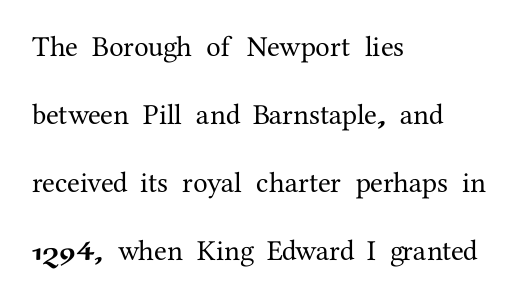
Q: Is the text italic (slanted)? A: No, it is upright.
Q: Is the typeface a serif or a sans-serif typeface? A: Serif.
Q: Is the text underlined? A: No.
Q: How is the paragraph aligned? A: Left-aligned.
Q: Is the spacing between letters normal or unusually wide? A: Normal.
Q: Is the spacing between lines tight, normal or loose? A: Loose.
Q: Width (condensed, normal, or wide)? A: Normal.
Q: Stroke contrast? A: Medium.
Q: x-height? A: Medium.
Q: Monospaced? A: No.
